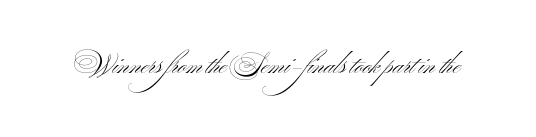
Q: Is the text bold? A: No.
Q: Is the text italic (slanted)? A: Yes.
Q: Is the text underlined? A: No.
Q: Is the spacing between letters normal or unusually wide? A: Normal.
